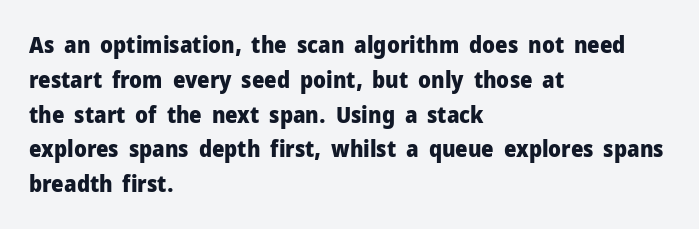
Q: Is the text bold? A: Yes.
Q: Is the text italic (slanted)? A: No, it is upright.
Q: Is the text underlined? A: No.
Q: How is the paragraph aligned? A: Left-aligned.
Q: Is the spacing between letters normal or unusually wide? A: Normal.
Q: Is the spacing between lines tight, normal or loose? A: Normal.
